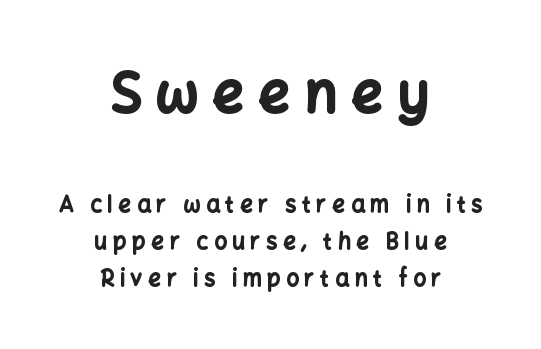
Q: Is the text bold? A: Yes.
Q: Is the text italic (slanted)? A: No, it is upright.
Q: Is the typeface a serif or a sans-serif typeface? A: Sans-serif.
Q: Is the text underlined? A: No.
Q: How is the paragraph aligned? A: Centered.
Q: Is the spacing between letters normal or unusually wide? A: Unusually wide.
Q: Is the spacing between lines tight, normal or loose? A: Normal.
Q: Which block of text is set in a larger size, the first (top) or the second (bottom)? A: The first (top) one.
Q: Width (condensed, normal, or wide)? A: Normal.
Q: Stroke contrast? A: Low.
Q: x-height? A: Medium.
Q: Monospaced? A: No.
